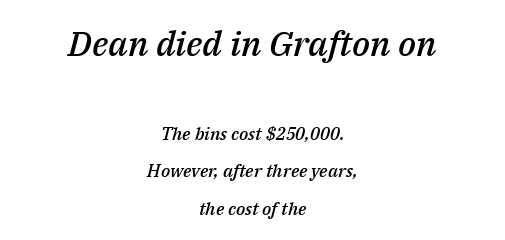
{"italic": "yes", "lean": "right", "slant_degrees": 14, "bold": "semi", "weight": "semibold", "width": "normal", "stroke_contrast": "medium", "x_height": "medium", "monospaced": "no", "underline": "no", "align": "center", "line_spacing": "loose", "line_spacing_ratio": 2.08, "letter_spacing": "normal", "letter_spacing_em": 0.0, "larger_block": "first", "size_ratio": 1.94, "glyph_px": 35}
